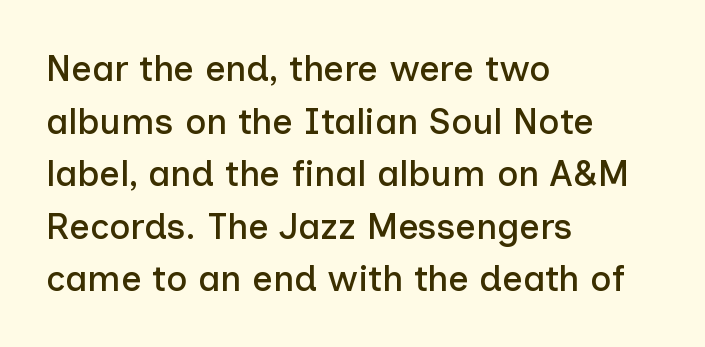
{"serif": "no", "italic": "no", "width": "normal", "stroke_contrast": "low", "x_height": "medium", "monospaced": "no", "underline": "no", "align": "left", "line_spacing": "normal", "line_spacing_ratio": 1.46, "letter_spacing": "normal", "letter_spacing_em": 0.0, "glyph_px": 36}
